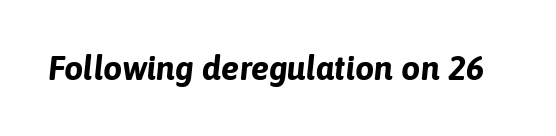
{"italic": "yes", "lean": "right", "slant_degrees": 6, "bold": "yes", "weight": "bold", "width": "normal", "stroke_contrast": "low", "x_height": "medium", "monospaced": "no", "underline": "no", "letter_spacing": "normal", "letter_spacing_em": 0.0, "glyph_px": 34}
